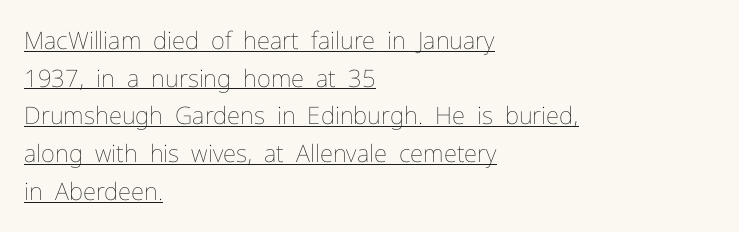
The image shows 24 px text type, upright; set left-aligned, normal line spacing (1.57x), normal letter spacing, underlined.
